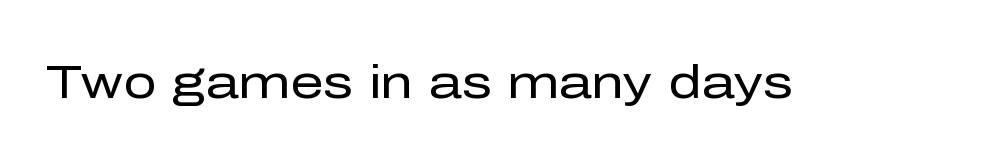
{"serif": "no", "italic": "no", "bold": "no", "weight": "regular", "width": "normal", "stroke_contrast": "low", "x_height": "medium", "monospaced": "no", "underline": "no", "letter_spacing": "normal", "letter_spacing_em": 0.0, "glyph_px": 47}
